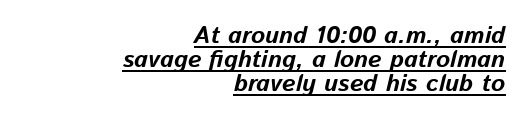
Check the space under the baseline: a stroke is drawn there. Caption: multi-line text, flush right, ragged left. A typesetter would call this leading minimal, almost set solid. These words are printed bold, with thick strokes throughout. Spacing between characters is what you'd get straight out of the box. Quick note: italic.
